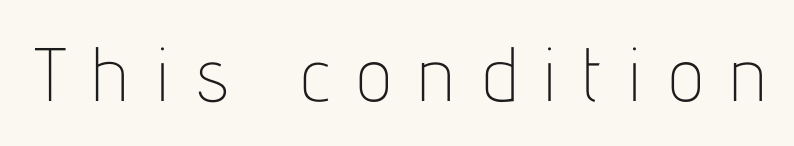
Q: Is the text bold? A: No.
Q: Is the text italic (slanted)? A: No, it is upright.
Q: Is the typeface a serif or a sans-serif typeface? A: Sans-serif.
Q: Is the text underlined? A: No.
Q: Is the spacing between letters normal or unusually wide? A: Unusually wide.
Q: Width (condensed, normal, or wide)? A: Condensed.
Q: Stroke contrast? A: Low.
Q: x-height? A: Medium.
Q: Monospaced? A: No.
